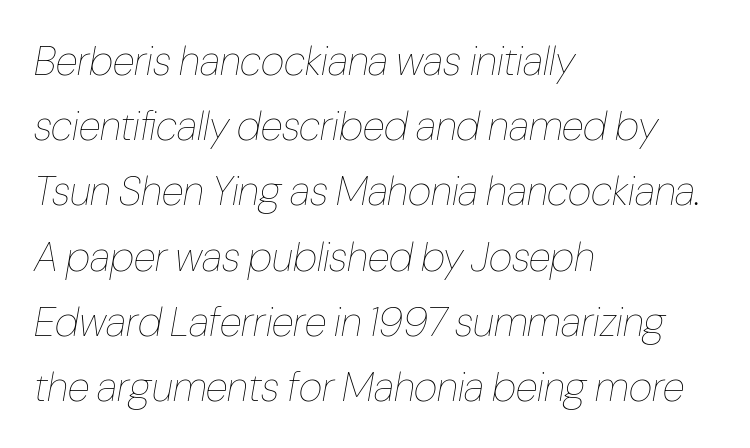
{"italic": "yes", "lean": "right", "slant_degrees": 10, "bold": "no", "weight": "thin", "width": "condensed", "stroke_contrast": "low", "x_height": "medium", "monospaced": "no", "underline": "no", "align": "left", "line_spacing": "normal", "line_spacing_ratio": 1.59, "letter_spacing": "normal", "letter_spacing_em": 0.0, "glyph_px": 41}
